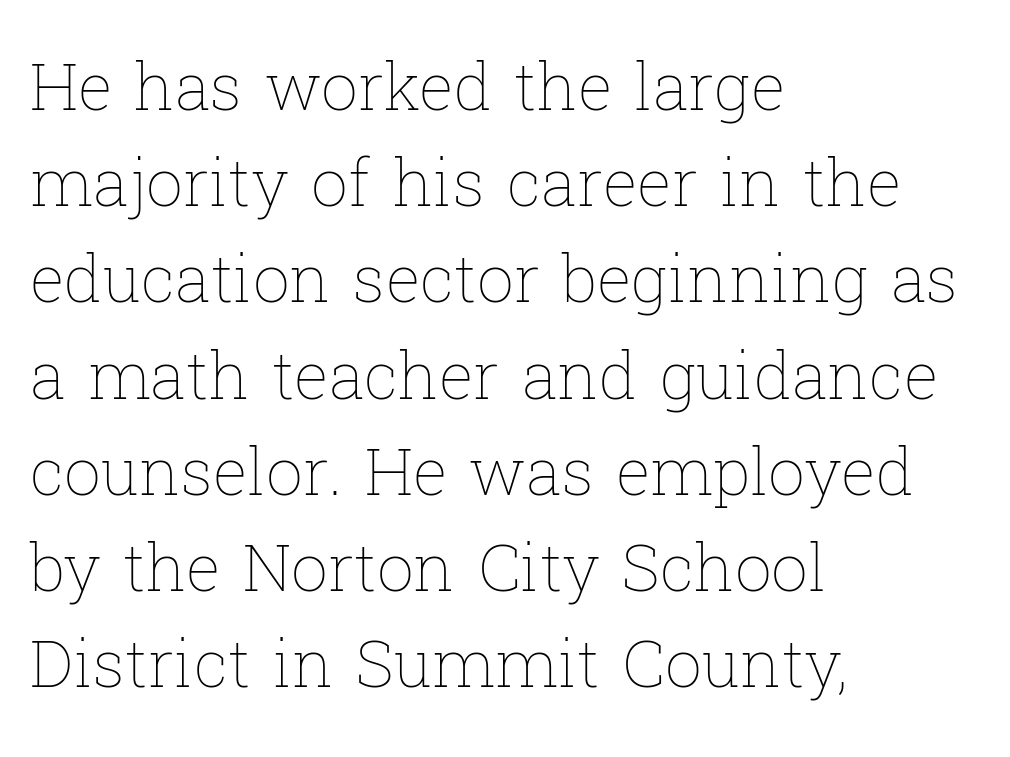
The image shows 65 px thin type, upright; set left-aligned, normal line spacing (1.48x), normal letter spacing, not underlined; low stroke contrast and a medium x-height.
